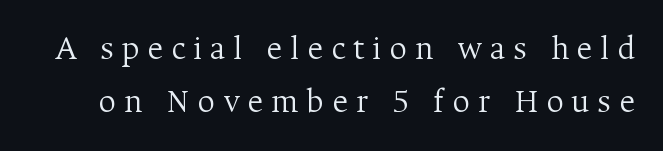
{"serif": "yes", "italic": "no", "bold": "no", "weight": "light", "width": "normal", "stroke_contrast": "medium", "x_height": "medium", "monospaced": "no", "underline": "no", "line_spacing": "normal", "line_spacing_ratio": 1.55, "letter_spacing": "wide", "letter_spacing_em": 0.23, "glyph_px": 34}
